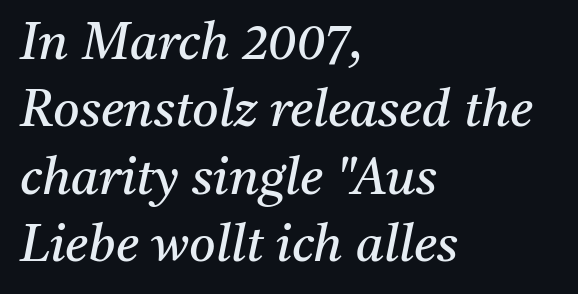
Q: Is the text bold? A: No.
Q: Is the text italic (slanted)? A: Yes, it leans right by about 11 degrees.
Q: Is the typeface a serif or a sans-serif typeface? A: Serif.
Q: Is the text underlined? A: No.
Q: How is the paragraph aligned? A: Left-aligned.
Q: Is the spacing between letters normal or unusually wide? A: Normal.
Q: Is the spacing between lines tight, normal or loose? A: Normal.
Q: Width (condensed, normal, or wide)? A: Normal.
Q: Stroke contrast? A: Medium.
Q: x-height? A: Medium.
Q: Monospaced? A: No.
